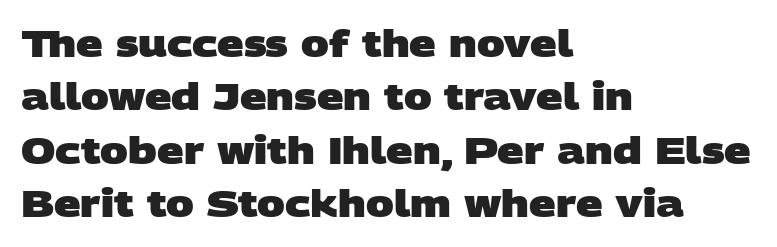
Q: Is the text bold? A: Yes.
Q: Is the typeface a serif or a sans-serif typeface? A: Sans-serif.
Q: Is the text underlined? A: No.
Q: How is the paragraph aligned? A: Left-aligned.
Q: Is the spacing between letters normal or unusually wide? A: Normal.
Q: Is the spacing between lines tight, normal or loose? A: Normal.
Q: Width (condensed, normal, or wide)? A: Wide.
Q: Stroke contrast? A: Low.
Q: x-height? A: Large.
Q: Monospaced? A: No.
